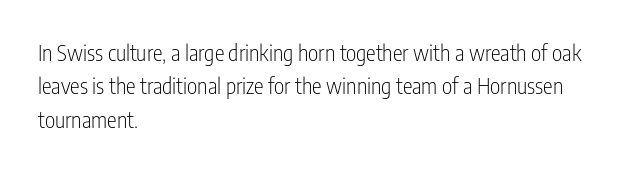
{"italic": "no", "bold": "no", "underline": "no", "align": "left", "line_spacing": "normal", "line_spacing_ratio": 1.52, "letter_spacing": "normal", "letter_spacing_em": 0.0, "glyph_px": 22}
